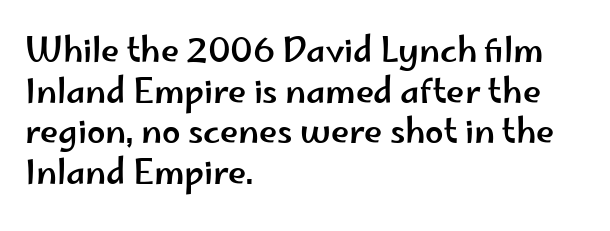
Q: Is the text italic (slanted)? A: No, it is upright.
Q: Is the typeface a serif or a sans-serif typeface? A: Sans-serif.
Q: Is the text underlined? A: No.
Q: How is the paragraph aligned? A: Left-aligned.
Q: Is the spacing between letters normal or unusually wide? A: Normal.
Q: Width (condensed, normal, or wide)? A: Wide.
Q: Stroke contrast? A: Low.
Q: x-height? A: Small.
Q: Monospaced? A: No.
